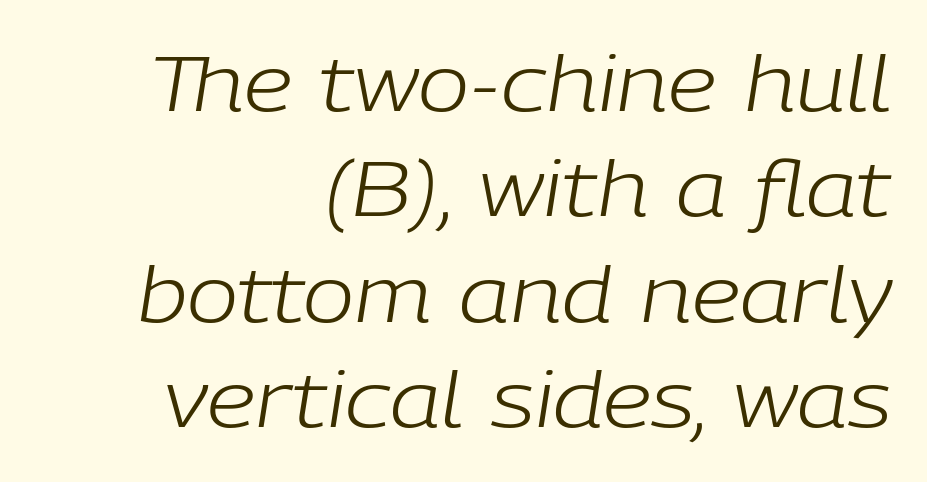
{"italic": "yes", "lean": "right", "slant_degrees": 9, "bold": "no", "weight": "light", "width": "normal", "stroke_contrast": "low", "x_height": "medium", "monospaced": "no", "underline": "no", "align": "right", "line_spacing": "normal", "line_spacing_ratio": 1.37, "letter_spacing": "normal", "letter_spacing_em": 0.0, "glyph_px": 77}
